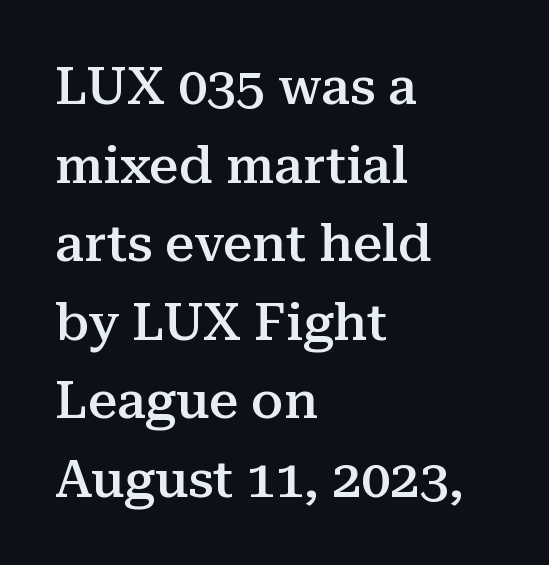
Q: Is the text bold? A: Semi-bold.
Q: Is the text italic (slanted)? A: No, it is upright.
Q: Is the typeface a serif or a sans-serif typeface? A: Serif.
Q: Is the text underlined? A: No.
Q: How is the paragraph aligned? A: Left-aligned.
Q: Is the spacing between letters normal or unusually wide? A: Normal.
Q: Is the spacing between lines tight, normal or loose? A: Normal.
Q: Width (condensed, normal, or wide)? A: Normal.
Q: Stroke contrast? A: Medium.
Q: x-height? A: Medium.
Q: Monospaced? A: No.
